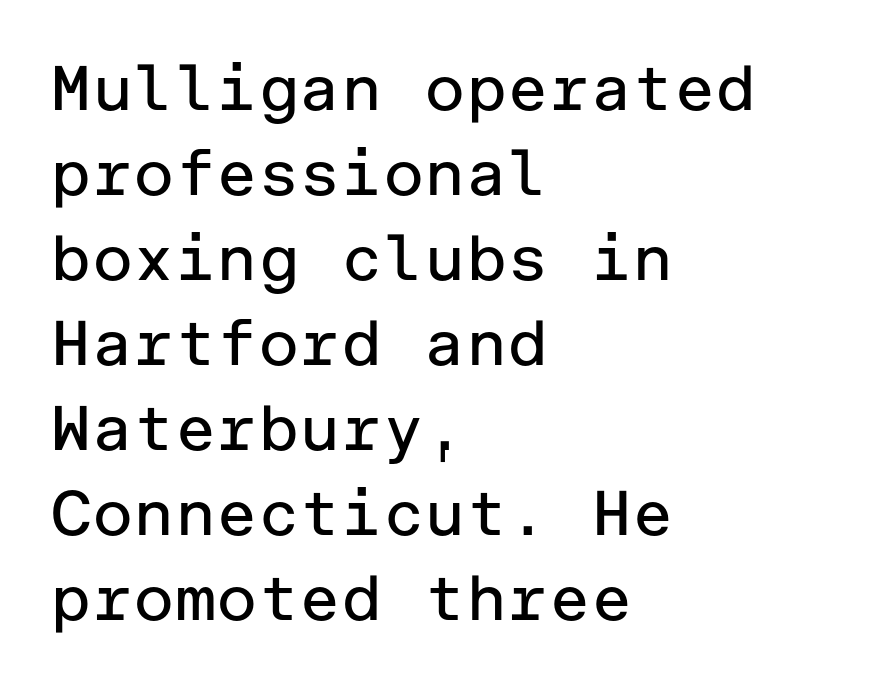
The cut favours lightness, reaching ordinary text weight at its darkest. Honestly, the letter spacing is just normal — you wouldn't notice it. Posture: vertical. Bare-footed words on every line.
